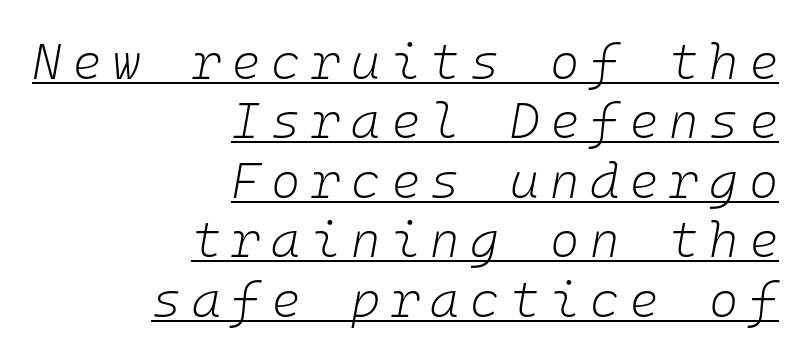
Q: Is the text bold? A: No.
Q: Is the text italic (slanted)? A: Yes, it leans right by about 10 degrees.
Q: Is the text underlined? A: Yes.
Q: How is the paragraph aligned? A: Right-aligned.
Q: Is the spacing between letters normal or unusually wide? A: Unusually wide.
Q: Width (condensed, normal, or wide)? A: Normal.
Q: Stroke contrast? A: Low.
Q: x-height? A: Medium.
